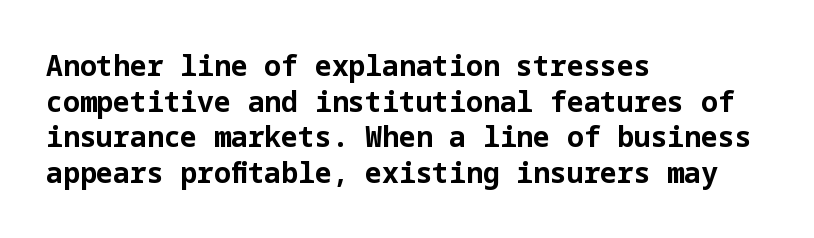
Thick stems and heavy bowls — unmistakably bold. What stands out about the letter spacing? Nothing — it is the standard amount. Quick note: interline space is typical. This is roman type, the default non-slanted kind. To sum up the face: it is a sans, with no serifs. The glyphs are unaccompanied by any horizontal stroke below them.
